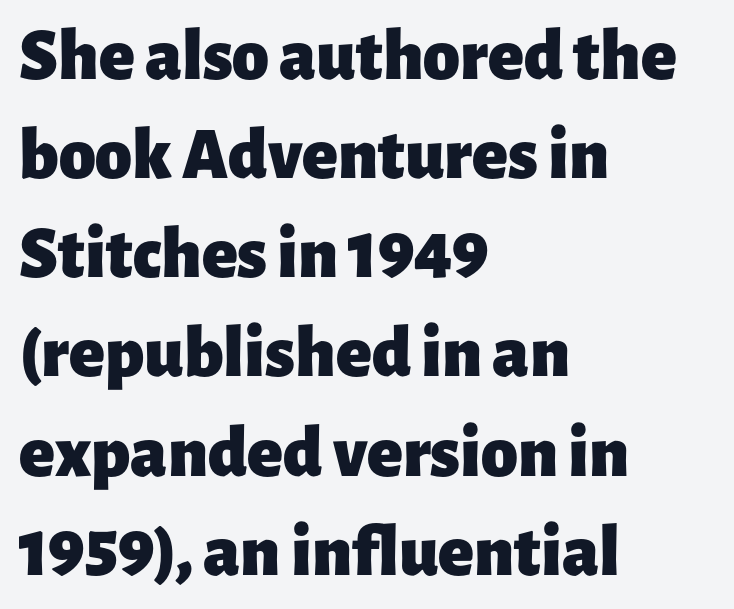
Q: Is the text bold? A: Yes.
Q: Is the text italic (slanted)? A: No, it is upright.
Q: Is the typeface a serif or a sans-serif typeface? A: Sans-serif.
Q: Is the text underlined? A: No.
Q: How is the paragraph aligned? A: Left-aligned.
Q: Is the spacing between letters normal or unusually wide? A: Normal.
Q: Is the spacing between lines tight, normal or loose? A: Normal.
Q: Width (condensed, normal, or wide)? A: Normal.
Q: Stroke contrast? A: Low.
Q: x-height? A: Medium.
Q: Monospaced? A: No.
